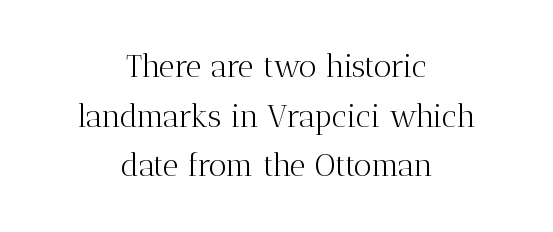
The image shows 31 px light serif type, upright; set centered, normal line spacing (1.6x), normal letter spacing, not underlined; medium stroke contrast and a medium x-height.
